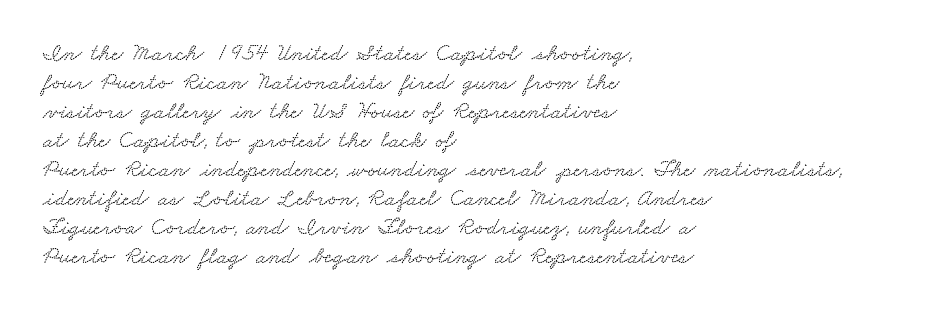
Q: Is the text underlined? A: No.
Q: How is the paragraph aligned? A: Left-aligned.
Q: Is the spacing between letters normal or unusually wide? A: Normal.
